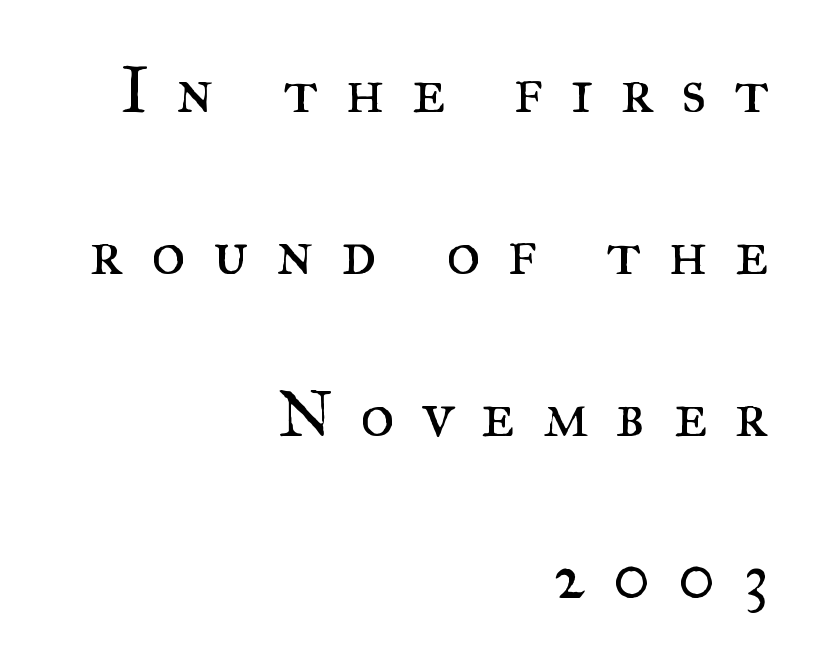
The image shows 65 px regular-weight serif type, upright; set right-aligned, loose line spacing (2.49x), unusually wide letter spacing (+0.42 em), not underlined; medium stroke contrast and a small x-height.
